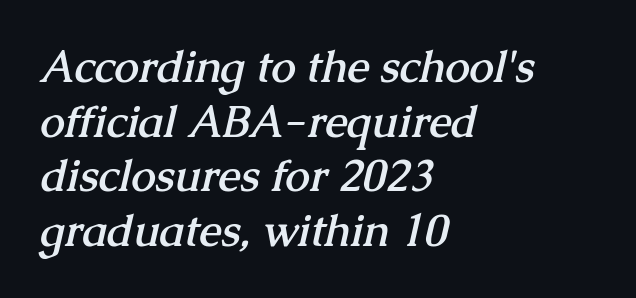
{"serif": "yes", "bold": "yes", "weight": "semibold", "width": "normal", "stroke_contrast": "medium", "x_height": "medium", "monospaced": "no", "underline": "no", "align": "left", "line_spacing_ratio": 1.24, "letter_spacing": "normal", "letter_spacing_em": 0.0, "glyph_px": 44}
